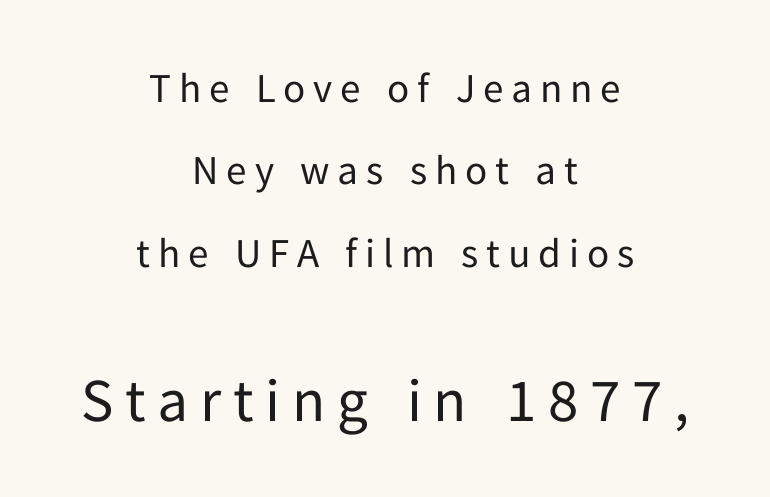
The face looks like a standard text weight, possibly lighter. Proportional: the letters do not fall into vertical columns. This is roman type, the default non-slanted kind. I'd call this a sans setting — the letters go barefoot.
